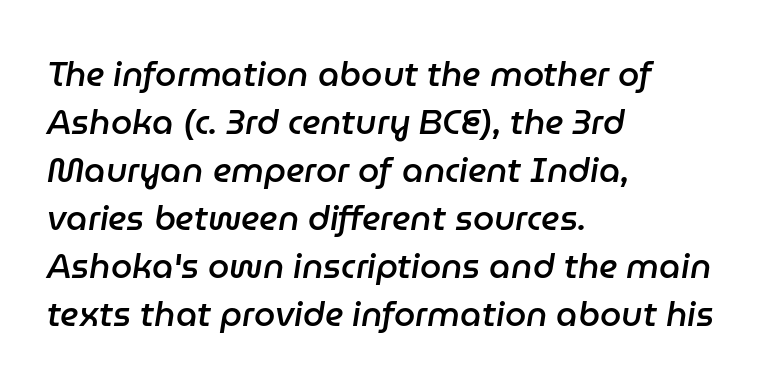
Q: Is the text bold? A: Semi-bold.
Q: Is the text italic (slanted)? A: Yes, it leans right by about 9 degrees.
Q: Is the text underlined? A: No.
Q: How is the paragraph aligned? A: Left-aligned.
Q: Is the spacing between letters normal or unusually wide? A: Normal.
Q: Is the spacing between lines tight, normal or loose? A: Normal.
Q: Width (condensed, normal, or wide)? A: Normal.
Q: Stroke contrast? A: Low.
Q: x-height? A: Medium.
Q: Monospaced? A: No.
